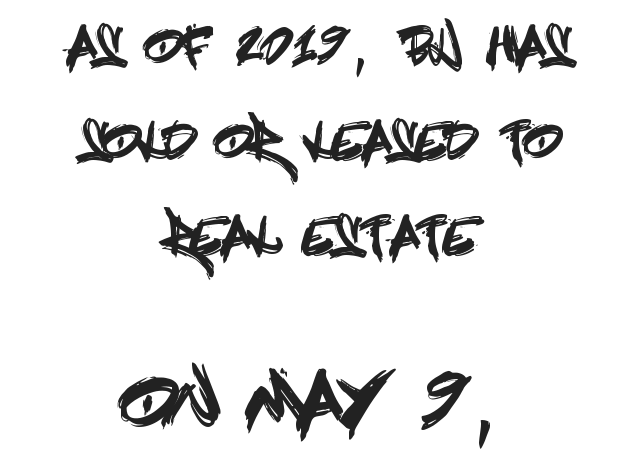
This sample uses a sans-serif face. This block would shrink considerably if given ordinary leading; it's expanded now. The gaps between neighbouring characters are ordinary and unremarkable. Notice how the passage keeps no hard edge, just a central spine.
